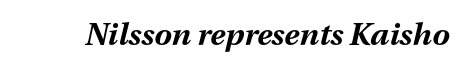
The area under the type is left untouched. Thick stems and heavy bowls — unmistakably bold. Tracking value appears to be zero — textbook default spacing. The typography opts for an oblique posture over an upright one. The letters advance in unequal steps, a hallmark of proportional type.
